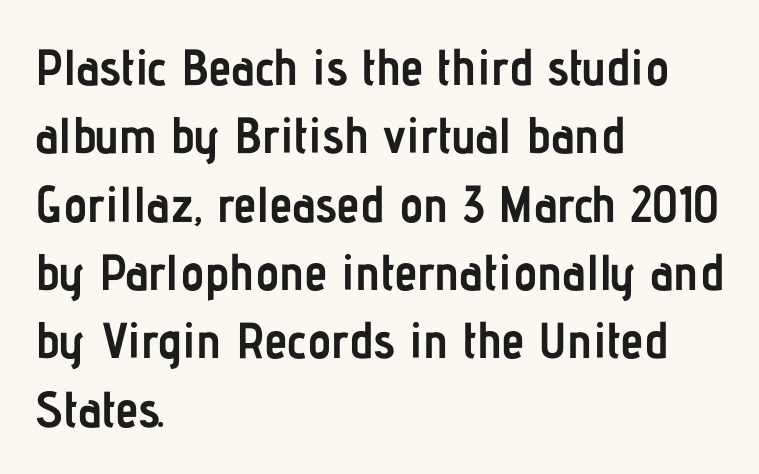
Q: Is the text bold? A: Yes.
Q: Is the text italic (slanted)? A: No, it is upright.
Q: Is the typeface a serif or a sans-serif typeface? A: Sans-serif.
Q: Is the text underlined? A: No.
Q: How is the paragraph aligned? A: Left-aligned.
Q: Is the spacing between letters normal or unusually wide? A: Normal.
Q: Is the spacing between lines tight, normal or loose? A: Normal.
Q: Width (condensed, normal, or wide)? A: Condensed.
Q: Stroke contrast? A: Low.
Q: x-height? A: Medium.
Q: Monospaced? A: No.
